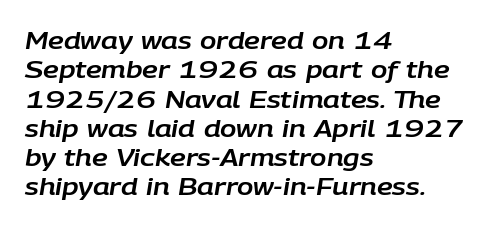
{"italic": "yes", "lean": "right", "slant_degrees": 9, "underline": "no", "align": "left", "line_spacing_ratio": 1.22, "letter_spacing": "normal", "letter_spacing_em": 0.0, "glyph_px": 24}
